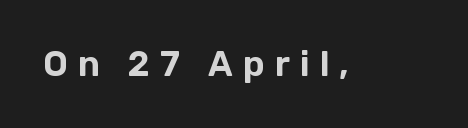
Q: Is the text italic (slanted)? A: No, it is upright.
Q: Is the typeface a serif or a sans-serif typeface? A: Sans-serif.
Q: Is the text underlined? A: No.
Q: Is the spacing between letters normal or unusually wide? A: Unusually wide.
Q: Width (condensed, normal, or wide)? A: Normal.
Q: Stroke contrast? A: Low.
Q: x-height? A: Medium.
Q: Monospaced? A: No.
